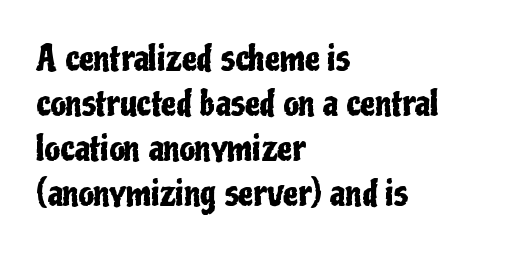
The image shows 34 px condensed sans-serif type, upright; set left-aligned, normal line spacing (1.32x), normal letter spacing, not underlined; low stroke contrast and a medium x-height.
